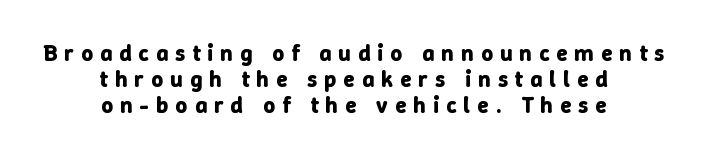
{"italic": "no", "bold": "yes", "underline": "no", "align": "center", "line_spacing": "tight", "line_spacing_ratio": 1.12, "letter_spacing": "wide", "letter_spacing_em": 0.31, "glyph_px": 23}
